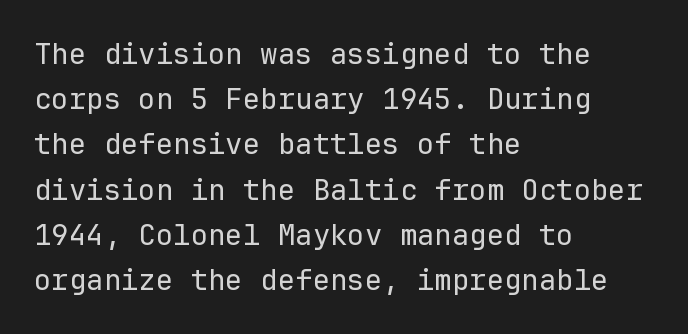
The image shows 29 px regular-weight sans-serif type, upright, monospaced; set left-aligned, normal line spacing (1.56x), normal letter spacing, not underlined; low stroke contrast and a medium x-height.
